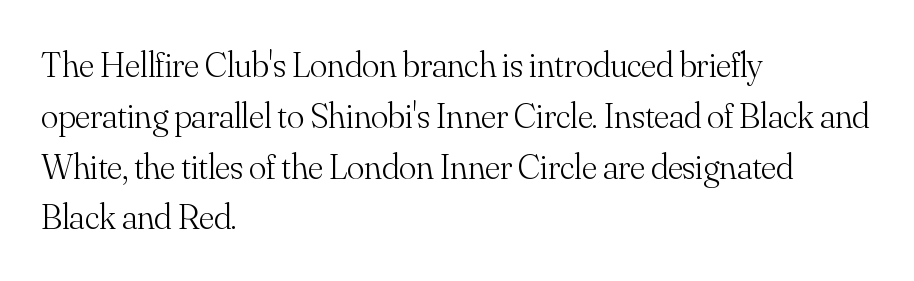
Designer's note — italics off, roman on. Unbolded letterforms with no extra heft. Rows of type keep a routine distance in the vertical direction. What kind of face is this? One with serifs. These lines stack with their left ends in a neat column.
